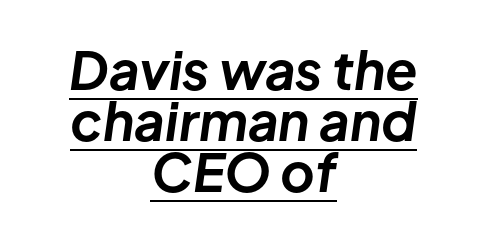
The image shows 53 px bold type, italic (leaning right); set centered, tight line spacing (0.96x), normal letter spacing, underlined; low stroke contrast and a medium x-height.
